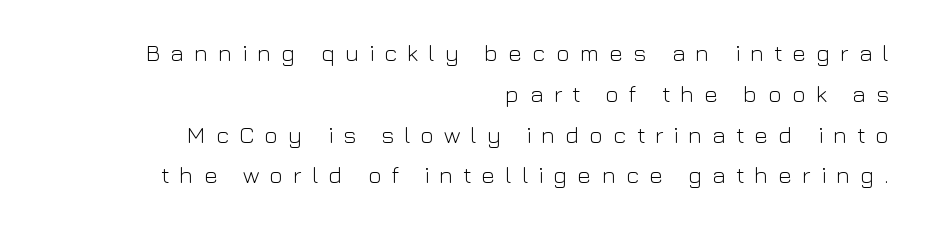
Q: Is the text bold? A: No.
Q: Is the text italic (slanted)? A: No, it is upright.
Q: Is the text underlined? A: No.
Q: How is the paragraph aligned? A: Right-aligned.
Q: Is the spacing between letters normal or unusually wide? A: Unusually wide.
Q: Is the spacing between lines tight, normal or loose? A: Normal.
